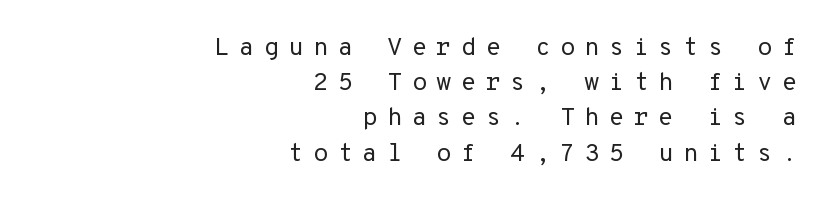
{"italic": "no", "bold": "no", "underline": "no", "align": "right", "line_spacing": "normal", "line_spacing_ratio": 1.41, "letter_spacing": "wide", "letter_spacing_em": 0.37, "glyph_px": 25}
